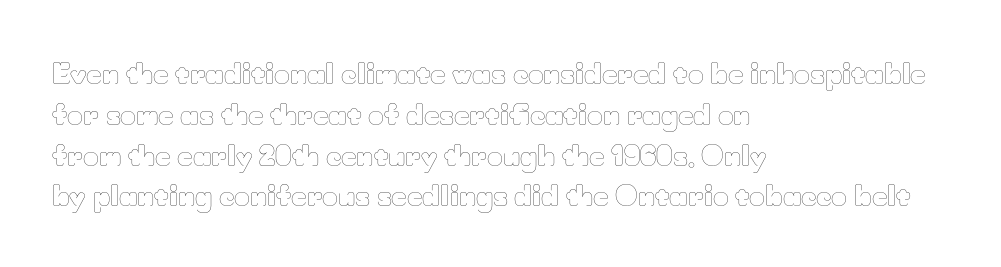
The passage shown stacks its lines at a standard gap. Plain, unruled lines of type. Summary of weight: not heavy and not bold. The rendering keeps characters at their native spacing. Notice how the stems are strictly vertical — no italics here.
